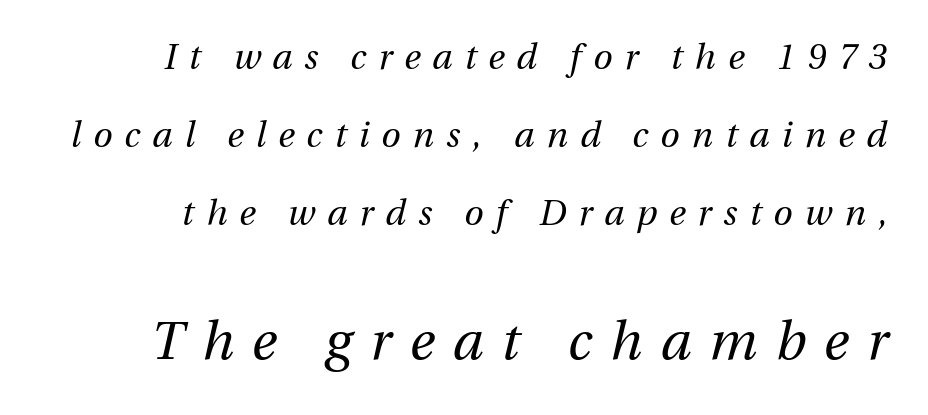
The passage shown leans; its letterforms are oblique. If you measured baseline to baseline, you'd find a long distance. These two chunks differ in scale, with the bottom chunk taking the larger measure. The type is letterspaced generously, with wide tracking.
